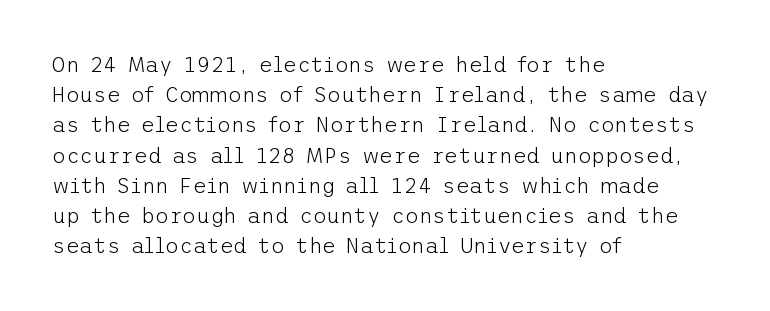
Q: Is the text bold? A: No.
Q: Is the text italic (slanted)? A: No, it is upright.
Q: Is the text underlined? A: No.
Q: How is the paragraph aligned? A: Left-aligned.
Q: Is the spacing between letters normal or unusually wide? A: Normal.
Q: Is the spacing between lines tight, normal or loose? A: Normal.
